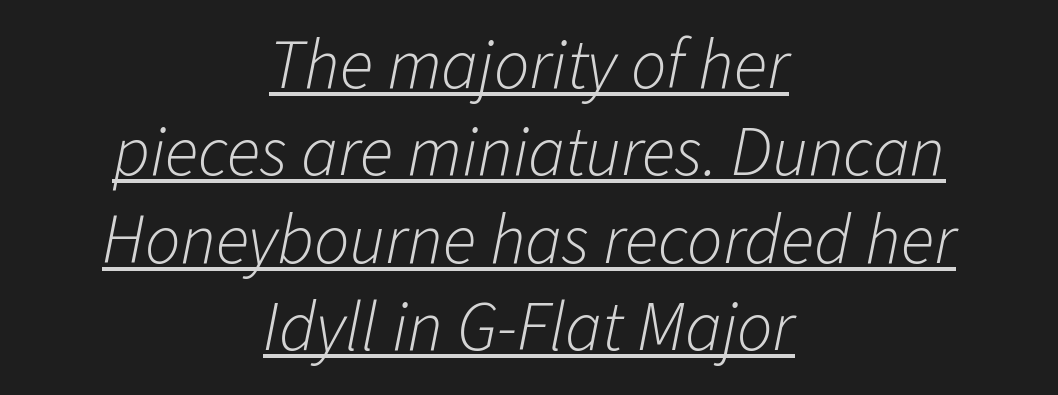
{"italic": "yes", "lean": "right", "slant_degrees": 11, "bold": "no", "weight": "light", "width": "normal", "stroke_contrast": "low", "x_height": "medium", "monospaced": "no", "underline": "yes", "align": "center", "line_spacing": "normal", "line_spacing_ratio": 1.25, "letter_spacing": "normal", "letter_spacing_em": 0.0, "glyph_px": 70}
